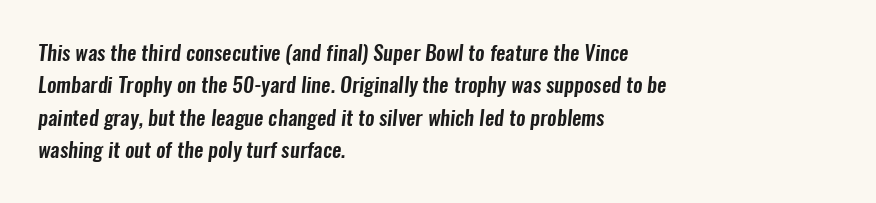
The image shows 21 px text type; set left-aligned, normal line spacing (1.54x), normal letter spacing, not underlined.
